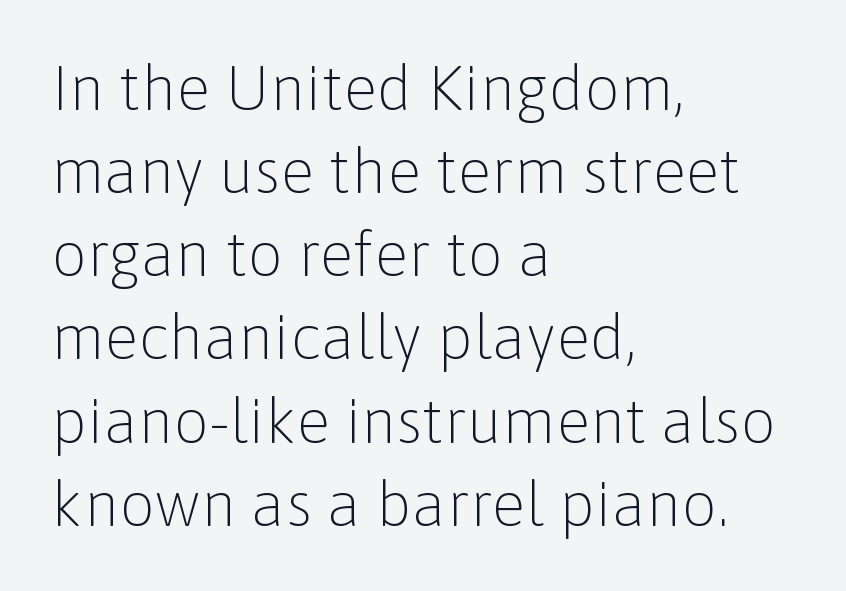
The image shows 63 px light sans-serif type, upright; set left-aligned, normal line spacing (1.32x), normal letter spacing, not underlined; low stroke contrast and a medium x-height.
